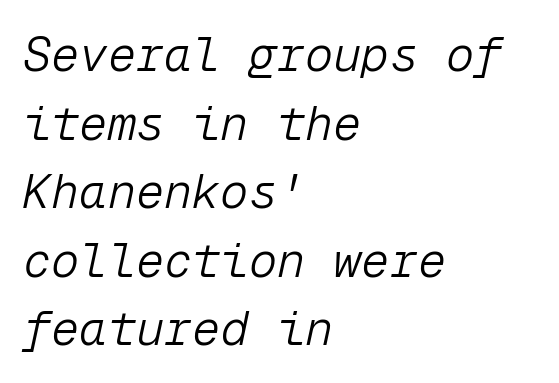
The image shows 47 px light type, italic (leaning right), monospaced; set left-aligned, normal line spacing (1.46x), normal letter spacing, not underlined; low stroke contrast and a medium x-height.
